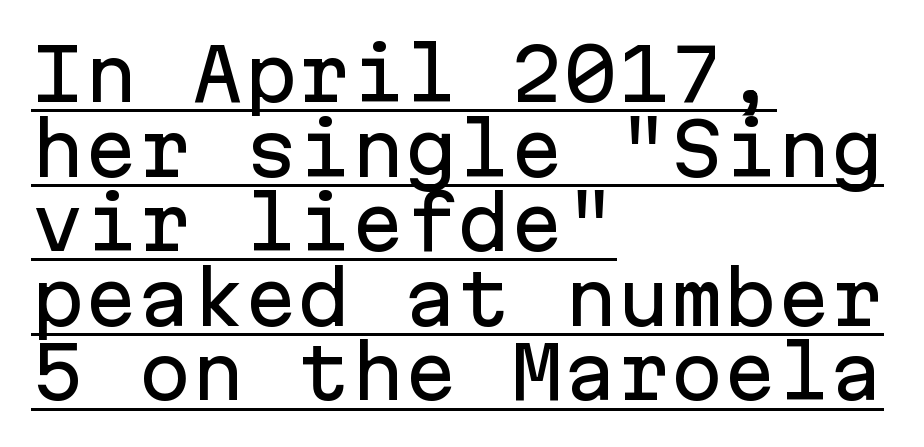
The image shows 71 px sans-serif type, upright, monospaced; set left-aligned, tight line spacing (1.05x), normal letter spacing, underlined; low stroke contrast and a medium x-height.
